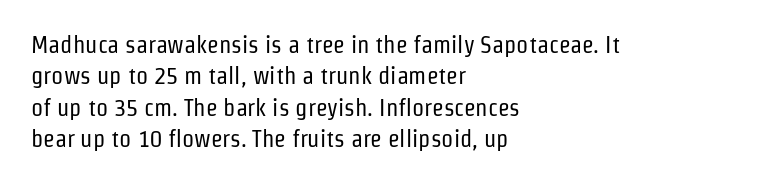
{"italic": "no", "bold": "no", "underline": "no", "align": "left", "line_spacing": "normal", "line_spacing_ratio": 1.31, "letter_spacing": "normal", "letter_spacing_em": 0.0, "glyph_px": 24}
